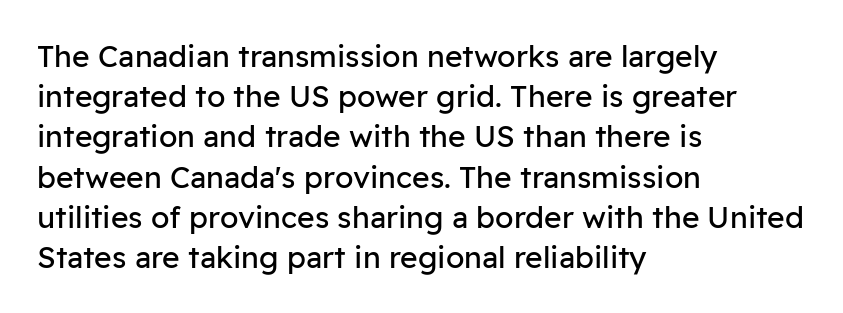
Is the block centered? No — it sits flush against the left margin. Beneath every word, the page is bare. Grotesque or geometric, the face here clearly has no serifs. Look at the tracking — it's just the regular setting, nothing added. Line spacing here is normal. Here the designer chose a conventional face with non-uniform glyph widths.
